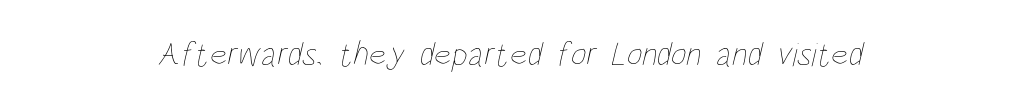
{"bold": "no", "weight": "thin", "width": "condensed", "stroke_contrast": "low", "x_height": "large", "monospaced": "no", "underline": "no", "align": "center", "letter_spacing": "normal", "letter_spacing_em": 0.0, "glyph_px": 34}
